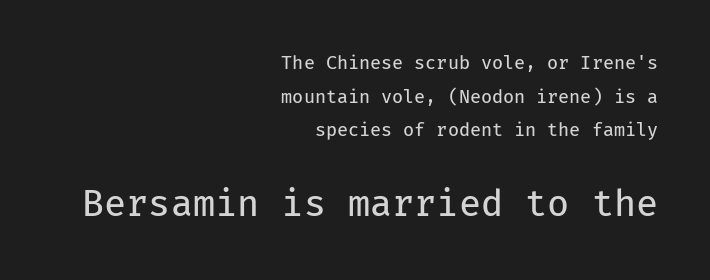
{"serif": "no", "italic": "no", "bold": "no", "weight": "regular", "width": "normal", "stroke_contrast": "low", "x_height": "medium", "monospaced": "yes", "underline": "no", "align": "right", "line_spacing_ratio": 1.87, "letter_spacing": "normal", "letter_spacing_em": 0.0, "larger_block": "second", "size_ratio": 2.0, "glyph_px": 36}
